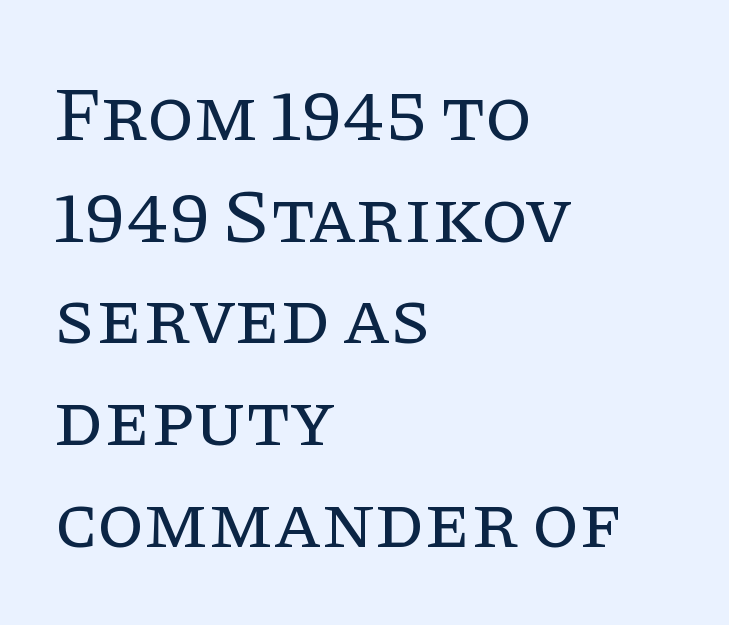
Default kerning and tracking; the words read as compact shapes. Descenders hang freely into open space. Stems here are at most as thick as an everyday book face. Upright lettering throughout. This sample has the flowing, uneven cadence of proportional lettering. A classic flush-left, rag-right setting is used for this passage.
